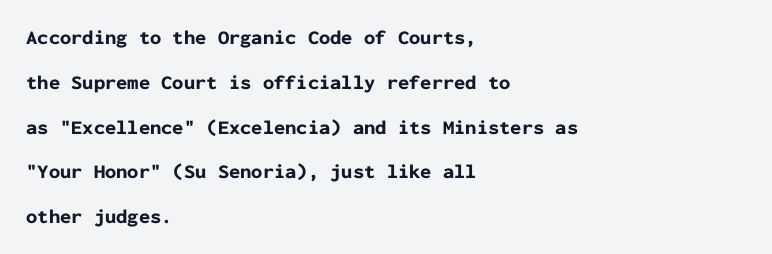
The image shows 20 px bold type, upright; set left-aligned, loose line spacing (2.24x), normal letter spacing, not underlined.
